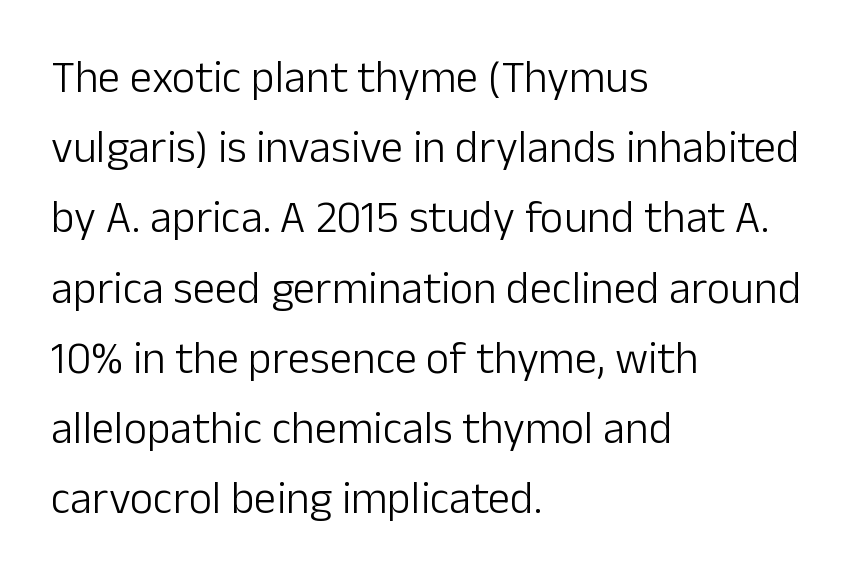
The string is rendered with underlining switched off. Caption: standard tracking, unaltered. Each letter keeps its own natural width here, so spacing adapts to shape. Stems here are at most as thick as an everyday book face. Note: no serifs on the glyphs. Style check: upright.
